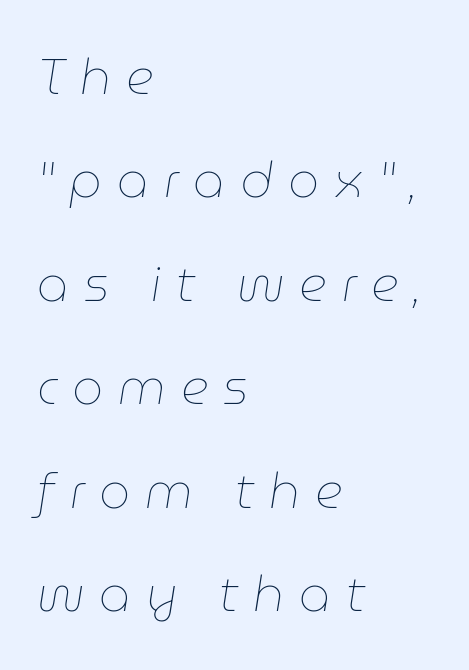
{"italic": "yes", "lean": "right", "slant_degrees": 9, "bold": "no", "weight": "thin", "width": "normal", "stroke_contrast": "low", "x_height": "medium", "monospaced": "no", "underline": "no", "align": "left", "line_spacing": "loose", "line_spacing_ratio": 2.11, "letter_spacing": "wide", "letter_spacing_em": 0.3, "glyph_px": 49}
